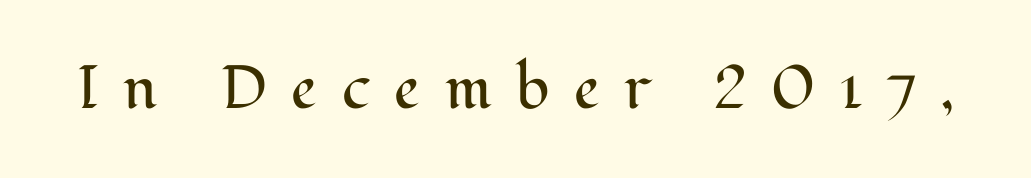
The image shows 61 px regular-weight serif type, upright; set unusually wide letter spacing (+0.4 em), not underlined; medium stroke contrast and a medium x-height.
